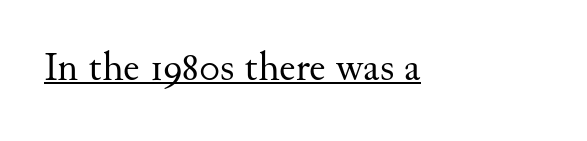
{"serif": "yes", "italic": "no", "bold": "no", "weight": "regular", "width": "normal", "stroke_contrast": "medium", "x_height": "small", "monospaced": "no", "underline": "yes", "letter_spacing": "normal", "letter_spacing_em": 0.0, "glyph_px": 41}
